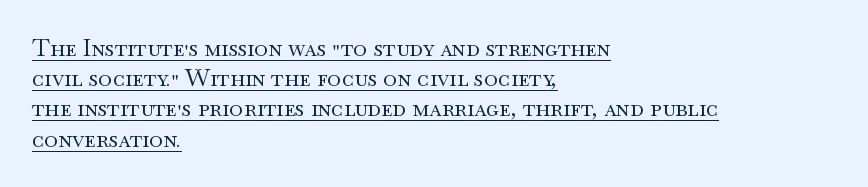
{"italic": "no", "bold": "no", "underline": "yes", "align": "left", "line_spacing": "normal", "line_spacing_ratio": 1.26, "letter_spacing": "normal", "letter_spacing_em": 0.0, "glyph_px": 24}
